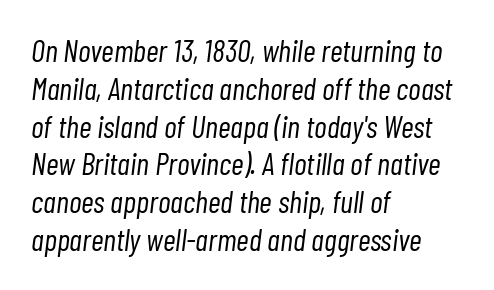
{"italic": "yes", "lean": "right", "slant_degrees": 7, "bold": "no", "weight": "light", "width": "condensed", "stroke_contrast": "low", "x_height": "medium", "monospaced": "no", "underline": "no", "align": "left", "line_spacing_ratio": 1.22, "letter_spacing": "normal", "letter_spacing_em": 0.0, "glyph_px": 31}
